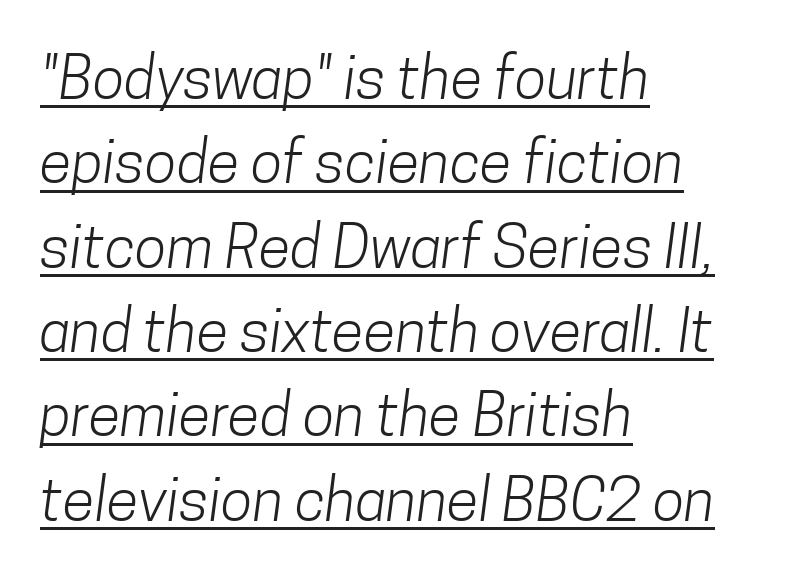
Q: Is the text bold? A: No.
Q: Is the typeface a serif or a sans-serif typeface? A: Sans-serif.
Q: Is the text underlined? A: Yes.
Q: How is the paragraph aligned? A: Left-aligned.
Q: Is the spacing between letters normal or unusually wide? A: Normal.
Q: Is the spacing between lines tight, normal or loose? A: Normal.
Q: Width (condensed, normal, or wide)? A: Condensed.
Q: Stroke contrast? A: Low.
Q: x-height? A: Medium.
Q: Monospaced? A: No.
